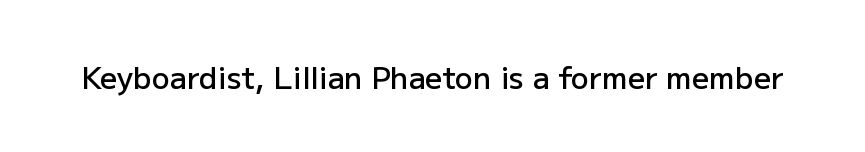
Strokes here are thickened, but only to semibold level. The words here are not underlined. The letters sit at their default tracking, neither squeezed nor spread. Note the varied advance widths — an 'i' is clearly narrower than an 'm'.
